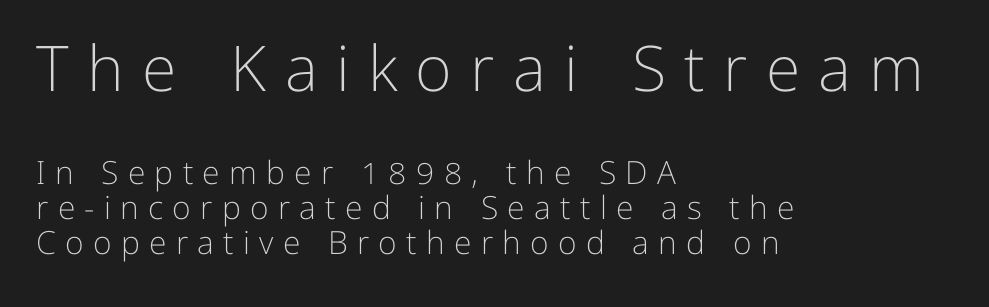
Q: Is the text bold? A: No.
Q: Is the text italic (slanted)? A: No, it is upright.
Q: Is the typeface a serif or a sans-serif typeface? A: Sans-serif.
Q: Is the text underlined? A: No.
Q: How is the paragraph aligned? A: Left-aligned.
Q: Is the spacing between letters normal or unusually wide? A: Unusually wide.
Q: Is the spacing between lines tight, normal or loose? A: Tight.
Q: Which block of text is set in a larger size, the first (top) or the second (bottom)? A: The first (top) one.
Q: Width (condensed, normal, or wide)? A: Normal.
Q: Stroke contrast? A: Low.
Q: x-height? A: Medium.
Q: Monospaced? A: No.
